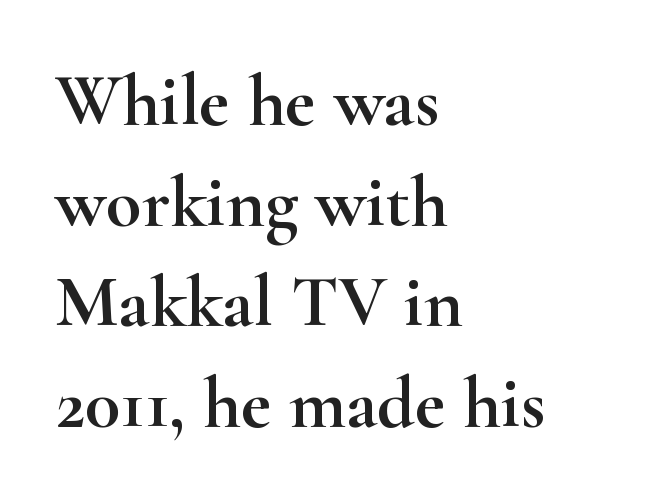
Are there feet on the stems? There are — it's a serif. The line-height multiplier appears to be the usual default. The letters sit at their default tracking, neither squeezed nor spread. In CSS terms this would be text-align: left. Ascenders rise straight up at ninety degrees.
